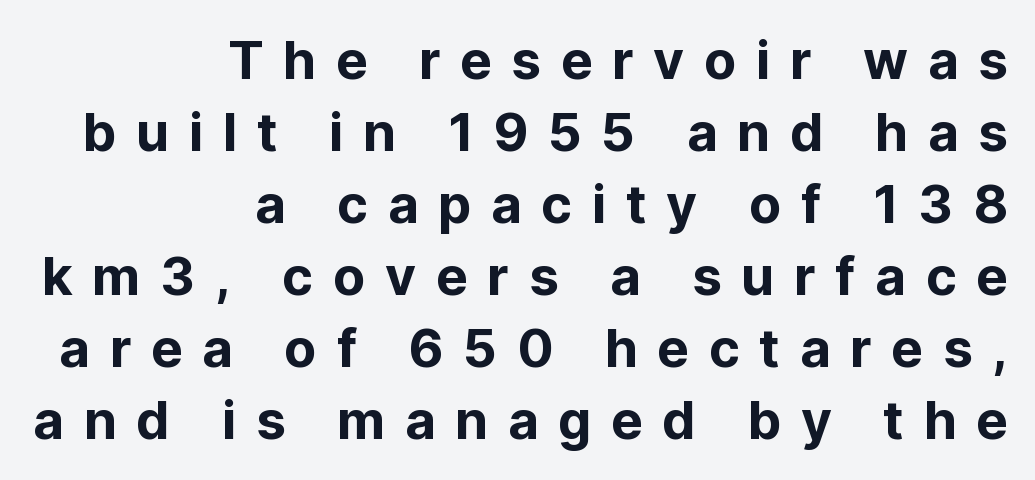
The font family rendered here belongs to the sans-serif group. Posture: vertical. Each letter keeps its own natural width here, so spacing adapts to shape. Notice how the passage keeps a crisp vertical edge on the right only. Line spacing here is normal. The gap between lines stays unmarked.
